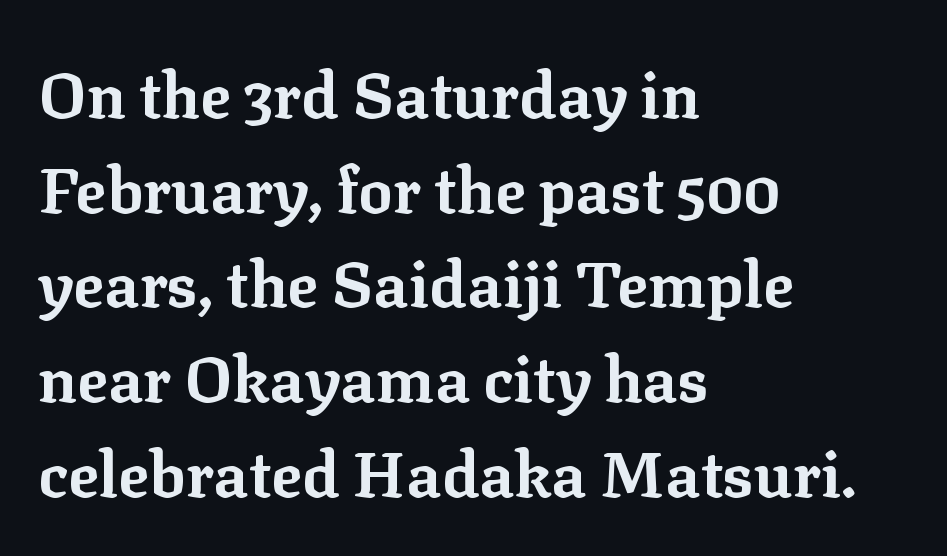
Q: Is the text bold? A: Yes.
Q: Is the text italic (slanted)? A: No, it is upright.
Q: Is the typeface a serif or a sans-serif typeface? A: Serif.
Q: Is the text underlined? A: No.
Q: How is the paragraph aligned? A: Left-aligned.
Q: Is the spacing between letters normal or unusually wide? A: Normal.
Q: Is the spacing between lines tight, normal or loose? A: Normal.
Q: Width (condensed, normal, or wide)? A: Normal.
Q: Stroke contrast? A: Low.
Q: x-height? A: Medium.
Q: Monospaced? A: No.
